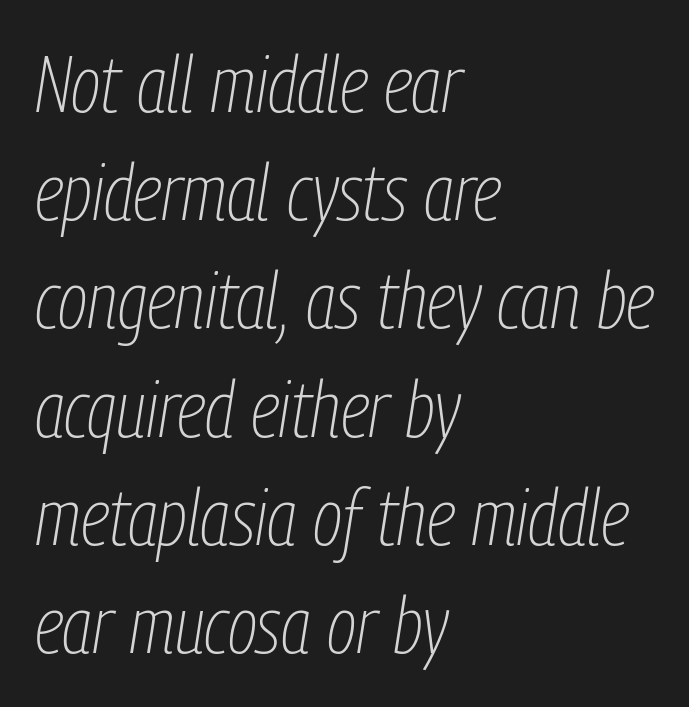
The image shows 79 px thin, condensed type, italic (leaning right); set left-aligned, normal line spacing (1.37x), normal letter spacing, not underlined; low stroke contrast and a medium x-height.
